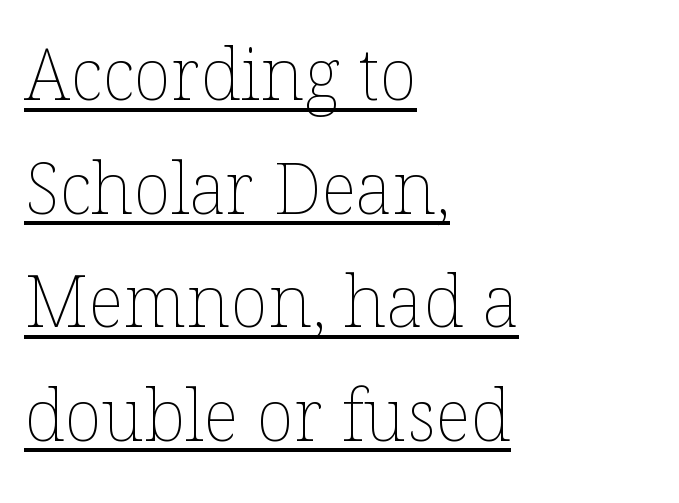
{"italic": "no", "bold": "no", "weight": "thin", "width": "normal", "stroke_contrast": "low", "x_height": "medium", "monospaced": "no", "underline": "yes", "align": "left", "line_spacing": "normal", "line_spacing_ratio": 1.6, "letter_spacing": "normal", "letter_spacing_em": 0.0, "glyph_px": 71}
